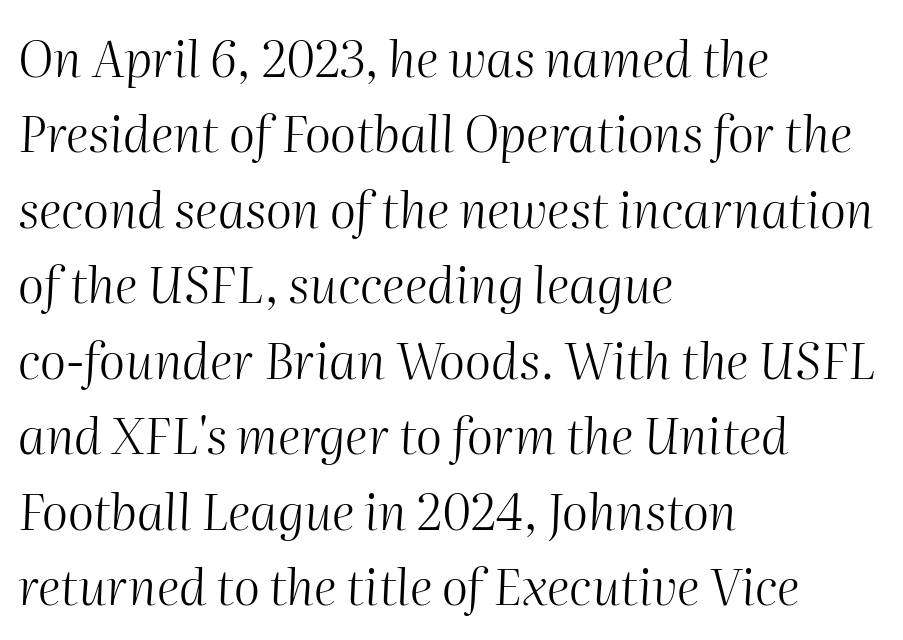
Q: Is the text bold? A: No.
Q: Is the text italic (slanted)? A: Yes, it leans right by about 2 degrees.
Q: Is the text underlined? A: No.
Q: How is the paragraph aligned? A: Left-aligned.
Q: Is the spacing between letters normal or unusually wide? A: Normal.
Q: Is the spacing between lines tight, normal or loose? A: Normal.
Q: Width (condensed, normal, or wide)? A: Normal.
Q: Stroke contrast? A: Medium.
Q: x-height? A: Medium.
Q: Monospaced? A: No.
